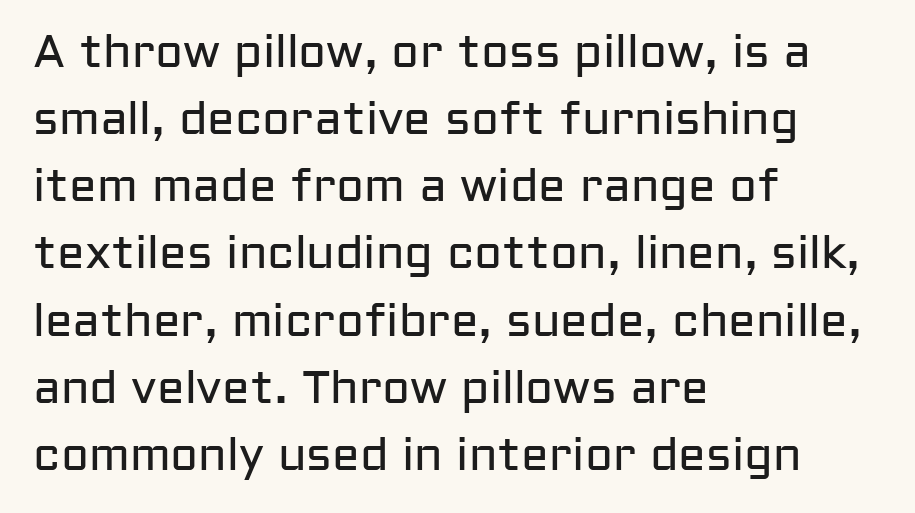
In terms of letterspacing, this is plain default setting. The rendering uses natural spacing where letterforms have individual widths. Summary of weight: not heavy and not bold. Each letter's strokes conclude bluntly, with no projecting serifs.
